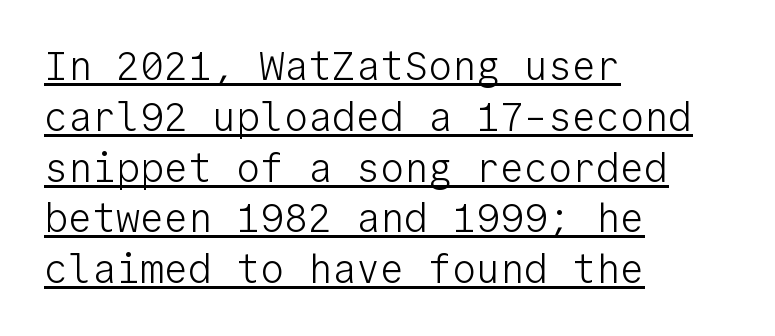
Q: Is the text bold? A: No.
Q: Is the text italic (slanted)? A: No, it is upright.
Q: Is the typeface a serif or a sans-serif typeface? A: Sans-serif.
Q: Is the text underlined? A: Yes.
Q: How is the paragraph aligned? A: Left-aligned.
Q: Is the spacing between letters normal or unusually wide? A: Normal.
Q: Is the spacing between lines tight, normal or loose? A: Normal.
Q: Width (condensed, normal, or wide)? A: Normal.
Q: Stroke contrast? A: Low.
Q: x-height? A: Medium.
Q: Monospaced? A: Yes.
